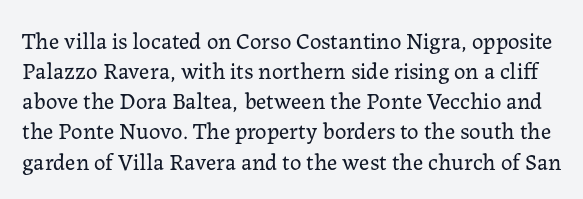
The image shows 23 px text type, upright; set normal line spacing (1.31x), normal letter spacing, not underlined.
